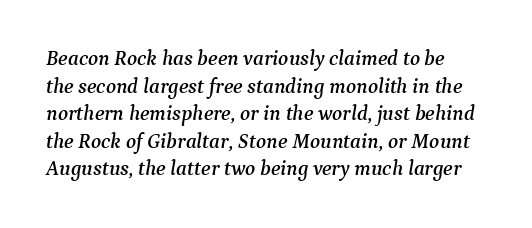
Q: Is the text italic (slanted)? A: Yes, it leans right by about 9 degrees.
Q: Is the text underlined? A: No.
Q: Is the spacing between letters normal or unusually wide? A: Normal.
Q: Is the spacing between lines tight, normal or loose? A: Normal.
